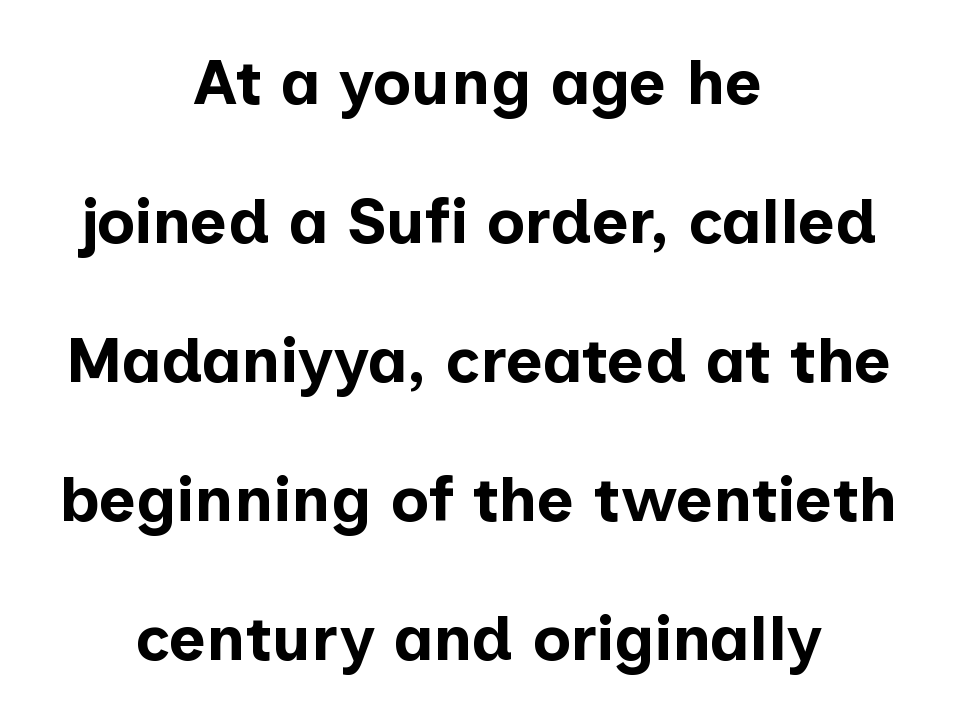
Q: Is the text bold? A: Yes.
Q: Is the text italic (slanted)? A: No, it is upright.
Q: Is the typeface a serif or a sans-serif typeface? A: Sans-serif.
Q: Is the text underlined? A: No.
Q: How is the paragraph aligned? A: Centered.
Q: Is the spacing between letters normal or unusually wide? A: Normal.
Q: Is the spacing between lines tight, normal or loose? A: Loose.
Q: Width (condensed, normal, or wide)? A: Normal.
Q: Stroke contrast? A: Low.
Q: x-height? A: Medium.
Q: Monospaced? A: No.
